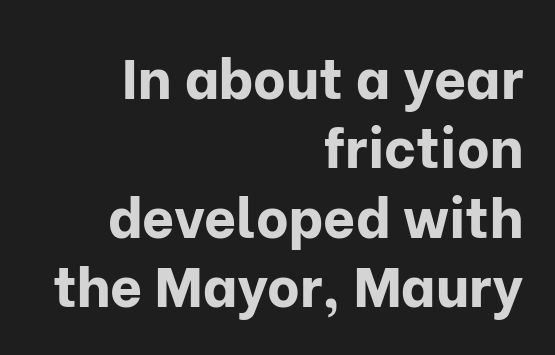
There is no visible air inserted between adjacent glyphs. Font category for this specimen: sans-serif. Is this a fixed-width face? No — the glyphs have proportional, varying widths. Posture: upright roman.
